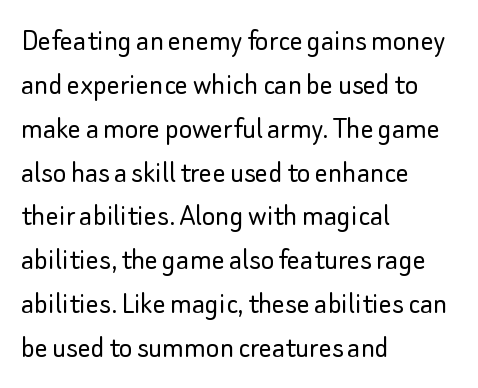
Q: Is the text bold? A: No.
Q: Is the text italic (slanted)? A: No, it is upright.
Q: Is the typeface a serif or a sans-serif typeface? A: Sans-serif.
Q: Is the text underlined? A: No.
Q: How is the paragraph aligned? A: Left-aligned.
Q: Is the spacing between letters normal or unusually wide? A: Normal.
Q: Is the spacing between lines tight, normal or loose? A: Normal.
Q: Width (condensed, normal, or wide)? A: Normal.
Q: Stroke contrast? A: Low.
Q: x-height? A: Small.
Q: Monospaced? A: No.
